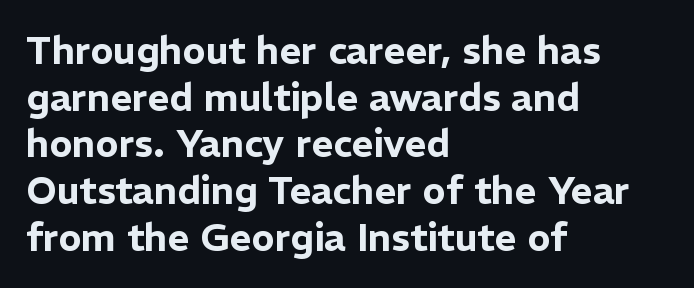
{"serif": "no", "italic": "no", "width": "normal", "stroke_contrast": "low", "x_height": "medium", "monospaced": "no", "underline": "no", "align": "left", "line_spacing_ratio": 1.23, "letter_spacing": "normal", "letter_spacing_em": 0.0, "glyph_px": 38}
